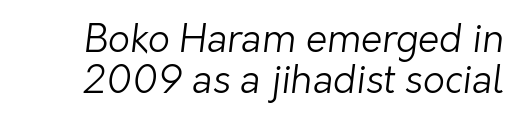
Q: Is the text bold? A: No.
Q: Is the typeface a serif or a sans-serif typeface? A: Sans-serif.
Q: Is the text underlined? A: No.
Q: Is the spacing between letters normal or unusually wide? A: Normal.
Q: Is the spacing between lines tight, normal or loose? A: Tight.
Q: Width (condensed, normal, or wide)? A: Normal.
Q: Stroke contrast? A: Low.
Q: x-height? A: Medium.
Q: Monospaced? A: No.
